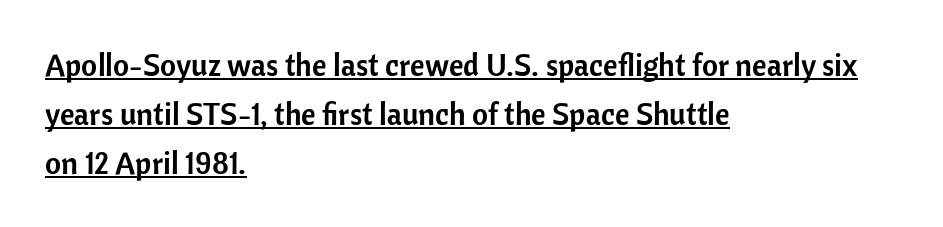
{"serif": "no", "italic": "no", "width": "normal", "stroke_contrast": "low", "x_height": "medium", "monospaced": "no", "underline": "yes", "align": "left", "line_spacing": "normal", "line_spacing_ratio": 1.58, "letter_spacing": "normal", "letter_spacing_em": 0.0, "glyph_px": 31}
